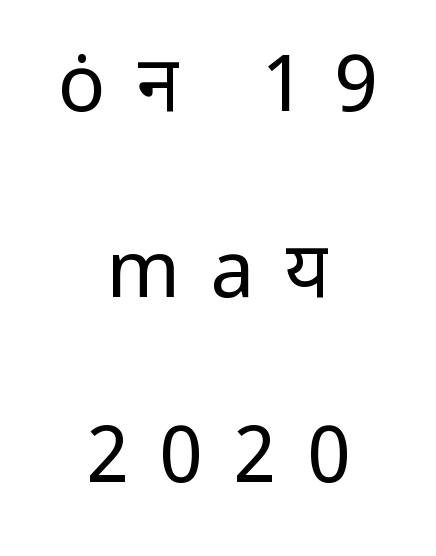
The image shows 79 px regular-weight sans-serif type, upright; set centered, loose line spacing (2.35x), unusually wide letter spacing (+0.38 em), not underlined; low stroke contrast and a medium x-height.
